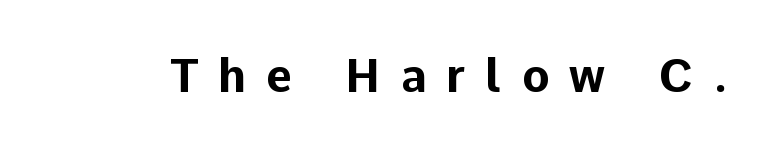
{"serif": "no", "italic": "no", "bold": "yes", "weight": "bold", "width": "normal", "stroke_contrast": "low", "x_height": "medium", "monospaced": "no", "underline": "no", "letter_spacing": "wide", "letter_spacing_em": 0.43, "glyph_px": 46}
